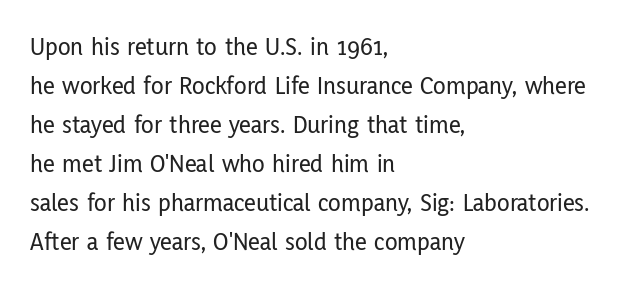
The compositor pushed each line to the left boundary. Every stem runs plumb, perpendicular to the baseline. This sample keeps an unexceptional amount of space between lines. Here the glyphs are tracked normally, forming tight word shapes. Descender tails drop into unmarked territory.
